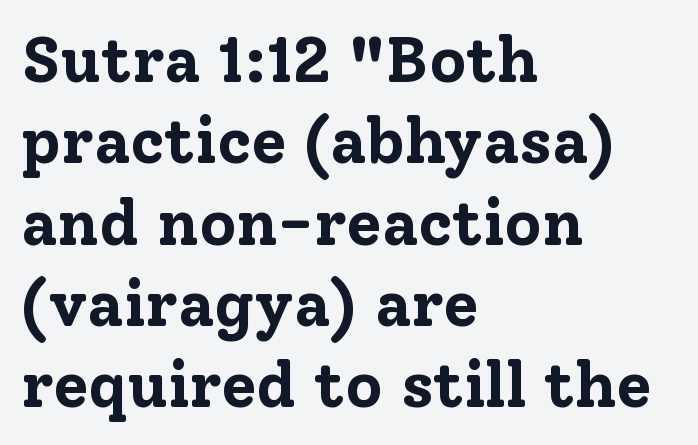
The image shows 64 px bold serif type, upright; set left-aligned, normal line spacing (1.27x), normal letter spacing, not underlined; low stroke contrast and a medium x-height.
